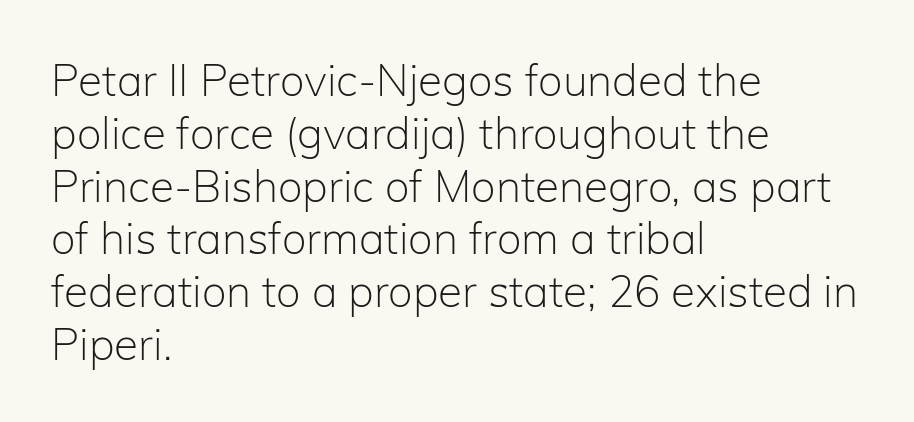
The area under the type is left untouched. The specimen reads as upright at a glance. The paragraph shown leans on its left margin. Compared with a typical body face, this is equally light or lighter still. Tracking value appears to be zero — textbook default spacing. The face used here is proportionally spaced, like ordinary book or web type.
